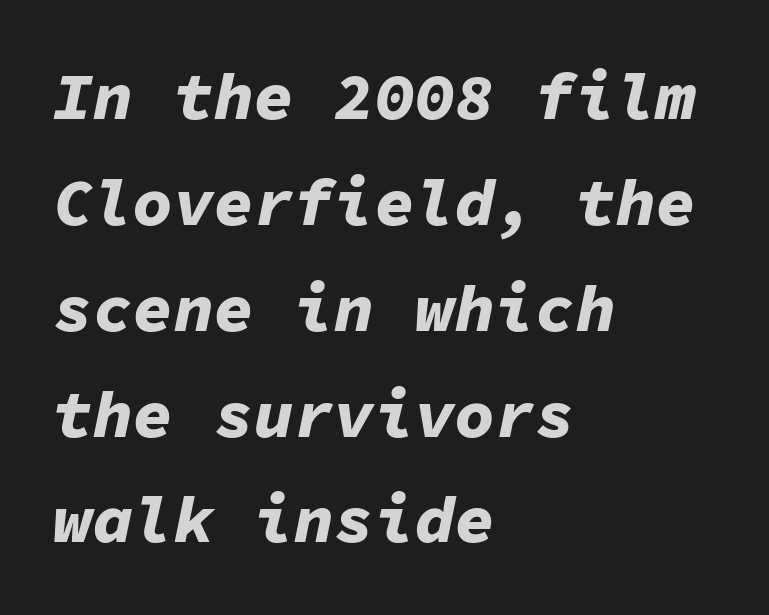
The image shows 67 px bold type, italic (leaning right), monospaced; set left-aligned, normal line spacing (1.58x), normal letter spacing, not underlined; low stroke contrast and a medium x-height.
